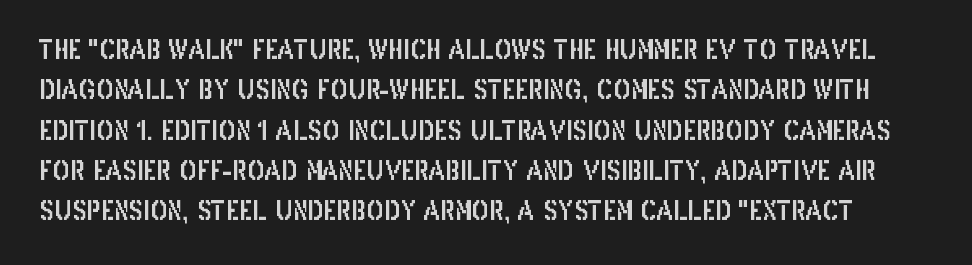
Q: Is the text italic (slanted)? A: No, it is upright.
Q: Is the text underlined? A: No.
Q: Is the spacing between letters normal or unusually wide? A: Normal.
Q: Is the spacing between lines tight, normal or loose? A: Normal.
